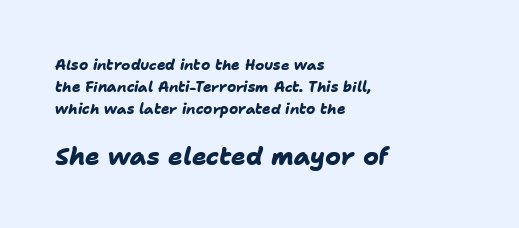
The image shows 24 px bold type; set left-aligned, normal line spacing (1.56x), normal letter spacing, not underlined; the second (bottom) block is 1.71x larger.
